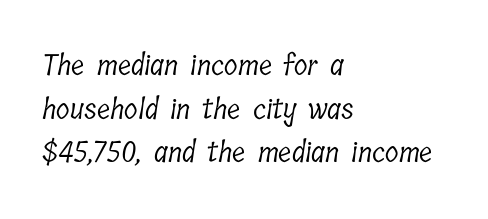
Q: Is the text bold? A: No.
Q: Is the typeface a serif or a sans-serif typeface? A: Serif.
Q: Is the text underlined? A: No.
Q: How is the paragraph aligned? A: Left-aligned.
Q: Is the spacing between letters normal or unusually wide? A: Normal.
Q: Is the spacing between lines tight, normal or loose? A: Normal.
Q: Width (condensed, normal, or wide)? A: Condensed.
Q: Stroke contrast? A: Low.
Q: x-height? A: Medium.
Q: Monospaced? A: No.
